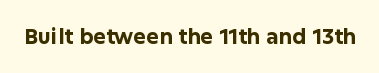
The image shows 21 px bold type, upright; set normal letter spacing, not underlined.
